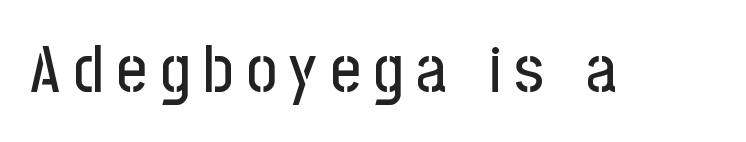
The image shows 66 px condensed sans-serif type, upright; set unusually wide letter spacing (+0.2 em), not underlined; low stroke contrast and a medium x-height.
